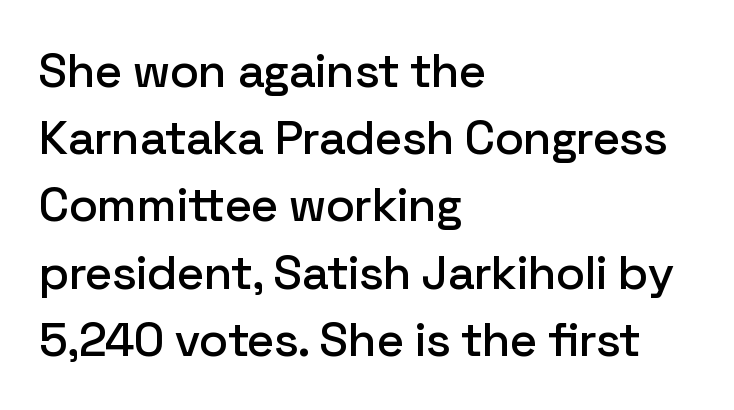
{"serif": "no", "italic": "no", "width": "normal", "stroke_contrast": "low", "x_height": "medium", "monospaced": "no", "underline": "no", "align": "left", "line_spacing": "normal", "line_spacing_ratio": 1.4, "letter_spacing": "normal", "letter_spacing_em": 0.0, "glyph_px": 48}
